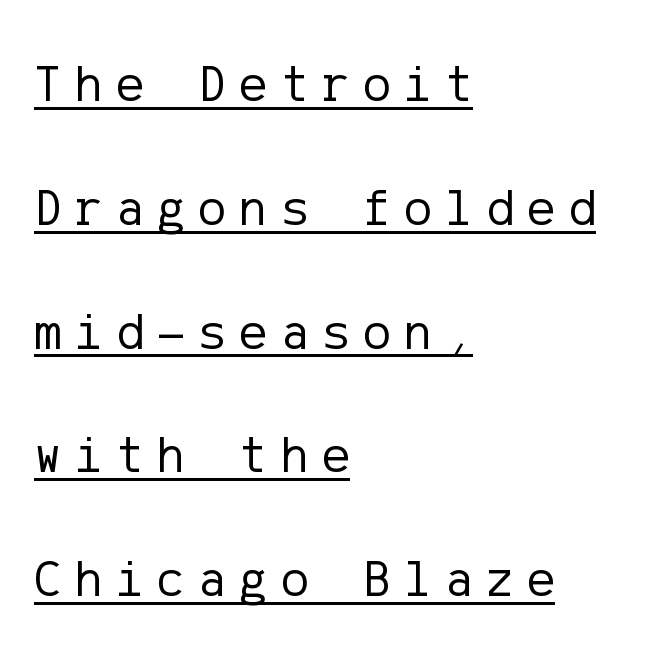
In terms of letterform style, serifs are entirely absent. Airy leading. Every row of glyphs begins at an identical x-position on the left. Substantial extra tracking has been applied to these lines. Upright lettering throughout. Is this a heavy cut? Hardly; it is regular or lighter.
